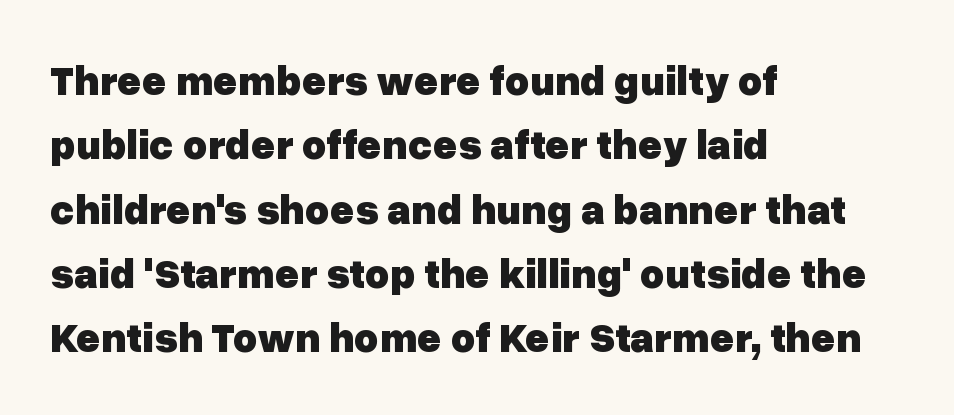
{"serif": "no", "italic": "no", "bold": "yes", "weight": "heavy", "width": "normal", "stroke_contrast": "low", "x_height": "medium", "monospaced": "no", "underline": "no", "align": "left", "line_spacing": "normal", "line_spacing_ratio": 1.53, "letter_spacing": "normal", "letter_spacing_em": 0.0, "glyph_px": 42}
